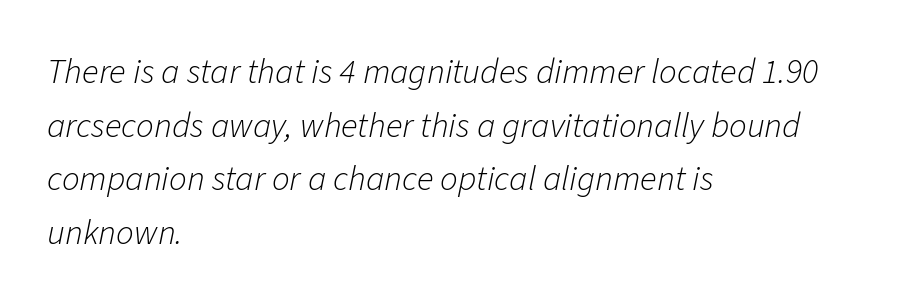
One glance says typical: line gaps are just what's usual. The string is rendered with underlining switched off. The weight tops out at a normal text grade. Here the designer chose a conventional face with non-uniform glyph widths. Here the glyphs are tracked normally, forming tight word shapes.
